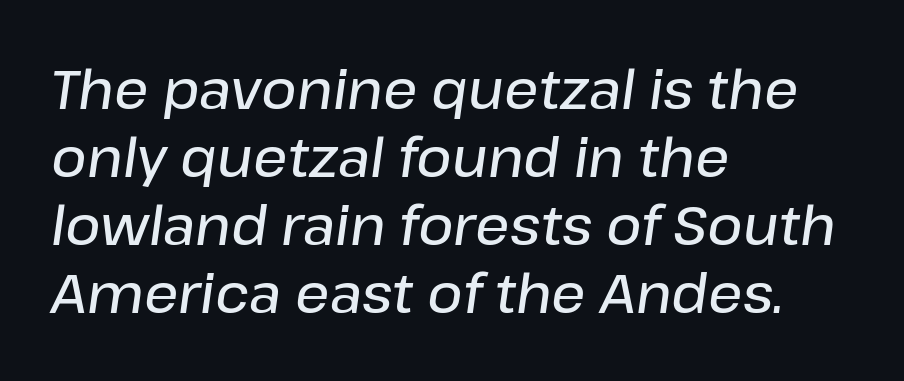
Q: Is the text bold? A: Semi-bold.
Q: Is the text italic (slanted)? A: Yes, it leans right by about 8 degrees.
Q: Is the text underlined? A: No.
Q: How is the paragraph aligned? A: Left-aligned.
Q: Is the spacing between letters normal or unusually wide? A: Normal.
Q: Is the spacing between lines tight, normal or loose? A: Normal.
Q: Width (condensed, normal, or wide)? A: Normal.
Q: Stroke contrast? A: Low.
Q: x-height? A: Medium.
Q: Monospaced? A: No.
